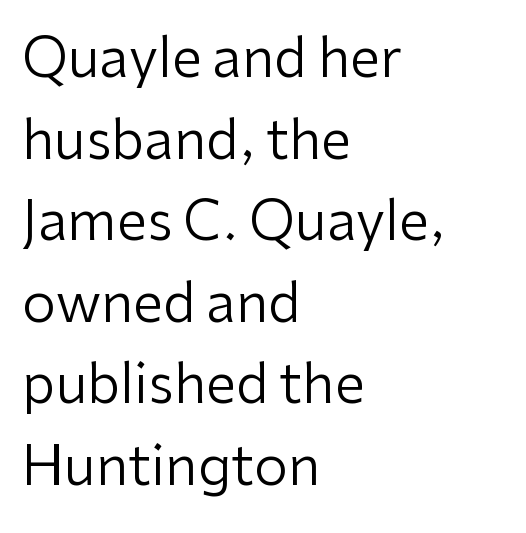
{"serif": "no", "italic": "no", "bold": "no", "weight": "regular", "width": "normal", "stroke_contrast": "low", "x_height": "medium", "monospaced": "no", "underline": "no", "align": "left", "line_spacing": "normal", "line_spacing_ratio": 1.51, "letter_spacing": "normal", "letter_spacing_em": 0.0, "glyph_px": 54}
